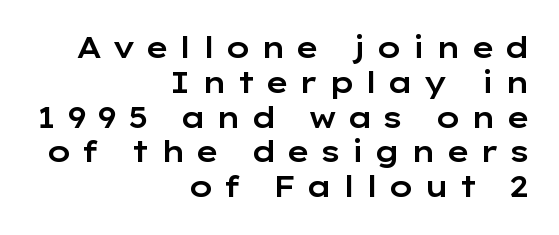
{"serif": "no", "italic": "no", "width": "wide", "stroke_contrast": "low", "x_height": "medium", "monospaced": "no", "underline": "no", "align": "right", "line_spacing_ratio": 1.2, "letter_spacing": "wide", "letter_spacing_em": 0.32, "glyph_px": 29}
